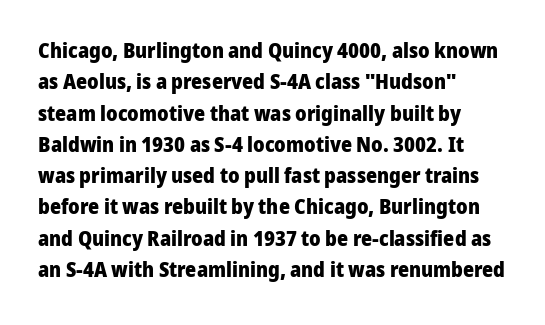
{"italic": "no", "bold": "yes", "underline": "no", "align": "left", "line_spacing": "normal", "line_spacing_ratio": 1.49, "letter_spacing": "normal", "letter_spacing_em": 0.0, "glyph_px": 21}
